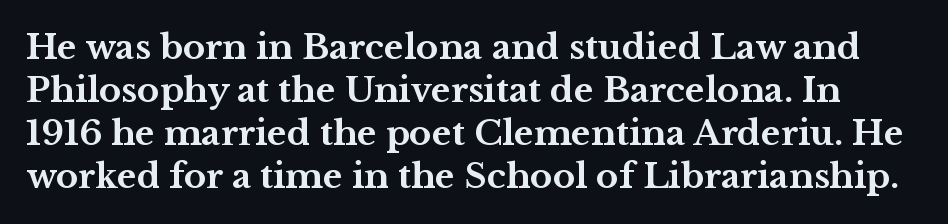
{"serif": "yes", "italic": "no", "bold": "yes", "weight": "bold", "width": "wide", "stroke_contrast": "medium", "x_height": "medium", "monospaced": "no", "underline": "no", "line_spacing": "normal", "line_spacing_ratio": 1.26, "letter_spacing": "normal", "letter_spacing_em": 0.0, "glyph_px": 34}
